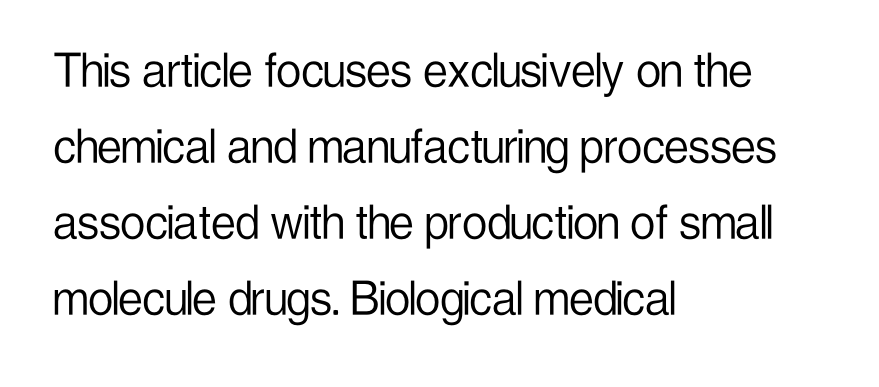
Q: Is the text bold? A: No.
Q: Is the text italic (slanted)? A: No, it is upright.
Q: Is the typeface a serif or a sans-serif typeface? A: Sans-serif.
Q: Is the text underlined? A: No.
Q: How is the paragraph aligned? A: Left-aligned.
Q: Is the spacing between letters normal or unusually wide? A: Normal.
Q: Is the spacing between lines tight, normal or loose? A: Normal.
Q: Width (condensed, normal, or wide)? A: Condensed.
Q: Stroke contrast? A: Low.
Q: x-height? A: Medium.
Q: Monospaced? A: No.
